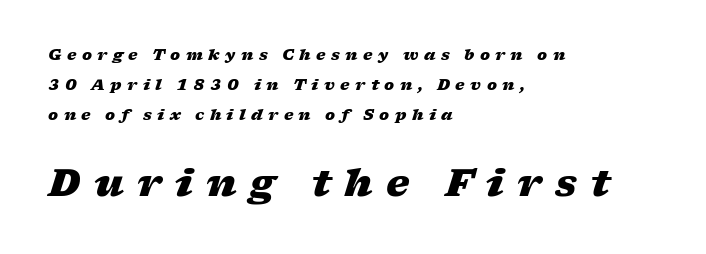
{"italic": "yes", "lean": "right", "slant_degrees": 17, "bold": "yes", "weight": "heavy", "width": "wide", "stroke_contrast": "low", "x_height": "medium", "monospaced": "no", "underline": "no", "align": "left", "line_spacing": "loose", "line_spacing_ratio": 1.99, "letter_spacing": "wide", "letter_spacing_em": 0.36, "larger_block": "second", "size_ratio": 2.47, "glyph_px": 37}
